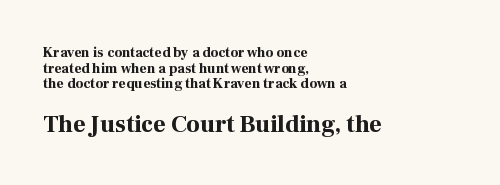
Q: Is the text bold? A: Yes.
Q: Is the text italic (slanted)? A: No, it is upright.
Q: Is the text underlined? A: No.
Q: How is the paragraph aligned? A: Left-aligned.
Q: Is the spacing between letters normal or unusually wide? A: Normal.
Q: Is the spacing between lines tight, normal or loose? A: Tight.
Q: Which block of text is set in a larger size, the first (top) or the second (bottom)? A: The second (bottom) one.
